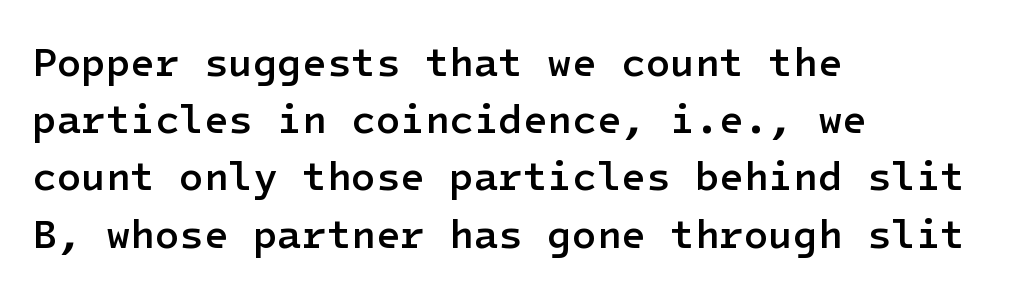
Q: Is the text bold? A: Semi-bold.
Q: Is the text italic (slanted)? A: No, it is upright.
Q: Is the typeface a serif or a sans-serif typeface? A: Sans-serif.
Q: Is the text underlined? A: No.
Q: How is the paragraph aligned? A: Left-aligned.
Q: Is the spacing between letters normal or unusually wide? A: Normal.
Q: Is the spacing between lines tight, normal or loose? A: Normal.
Q: Width (condensed, normal, or wide)? A: Normal.
Q: Stroke contrast? A: Low.
Q: x-height? A: Medium.
